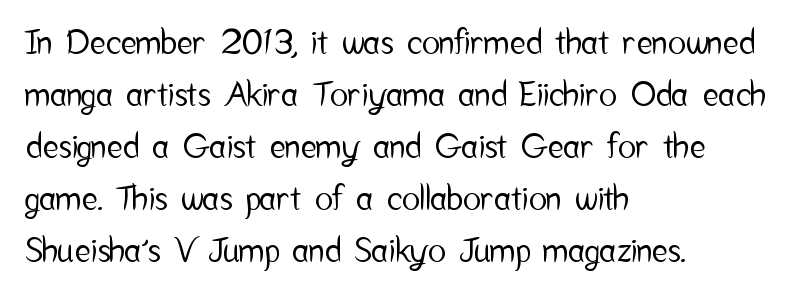
This is roman type, the default non-slanted kind. This sample has the flowing, uneven cadence of proportional lettering. The passage is arranged the way most books set body copy — flush left. Rows of type keep a routine distance in the vertical direction. In terms of letterform style, serifs are entirely absent.
